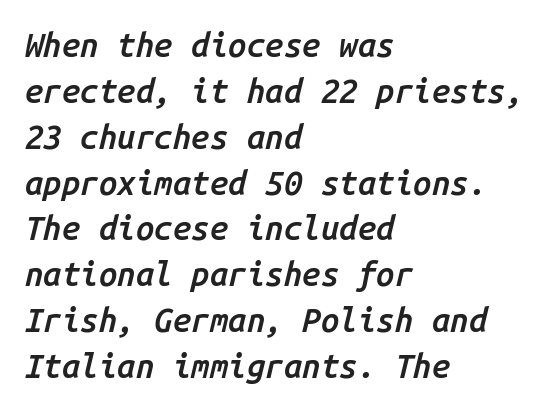
{"italic": "yes", "lean": "right", "slant_degrees": 14, "bold": "semi", "weight": "semibold", "width": "normal", "stroke_contrast": "low", "x_height": "medium", "monospaced": "yes", "underline": "no", "align": "left", "line_spacing": "normal", "line_spacing_ratio": 1.39, "letter_spacing": "normal", "letter_spacing_em": 0.0, "glyph_px": 33}
